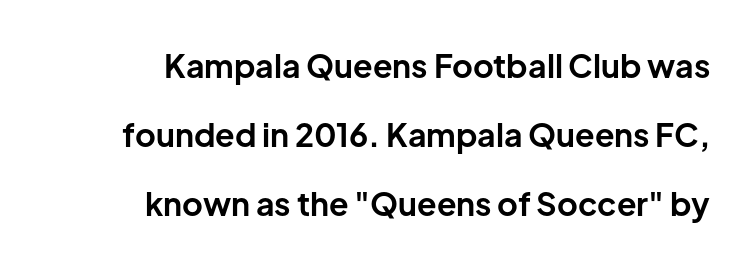
Q: Is the text bold? A: Yes.
Q: Is the text italic (slanted)? A: No, it is upright.
Q: Is the typeface a serif or a sans-serif typeface? A: Sans-serif.
Q: Is the text underlined? A: No.
Q: How is the paragraph aligned? A: Right-aligned.
Q: Is the spacing between letters normal or unusually wide? A: Normal.
Q: Is the spacing between lines tight, normal or loose? A: Loose.
Q: Width (condensed, normal, or wide)? A: Normal.
Q: Stroke contrast? A: Low.
Q: x-height? A: Medium.
Q: Monospaced? A: No.
